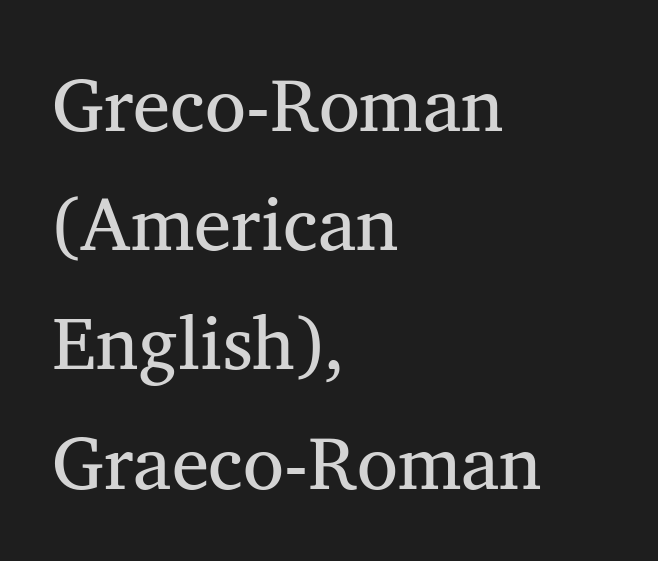
{"serif": "yes", "italic": "no", "width": "normal", "stroke_contrast": "medium", "x_height": "medium", "monospaced": "no", "underline": "no", "align": "left", "line_spacing": "normal", "line_spacing_ratio": 1.59, "letter_spacing": "normal", "letter_spacing_em": 0.0, "glyph_px": 75}
